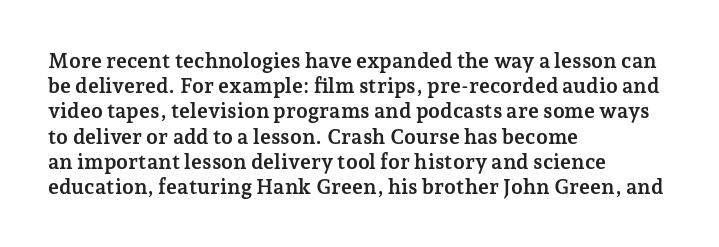
Each line starts at the same left margin while the right side varies. Upright lettering throughout. What stands out about the letter spacing? Nothing — it is the standard amount. Check the space under the baseline: it is left empty. The typesetting leans heavy: a genuine bold.
